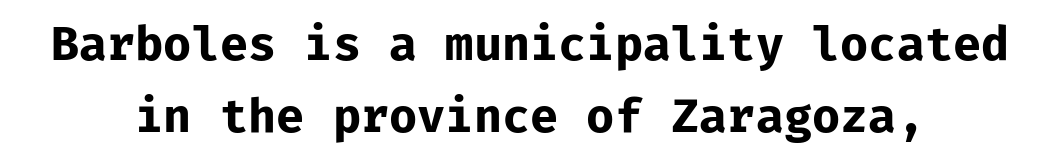
{"serif": "no", "italic": "no", "bold": "yes", "weight": "bold", "width": "normal", "stroke_contrast": "low", "x_height": "medium", "monospaced": "yes", "underline": "no", "align": "center", "line_spacing": "normal", "line_spacing_ratio": 1.53, "letter_spacing": "normal", "letter_spacing_em": 0.0, "glyph_px": 47}
